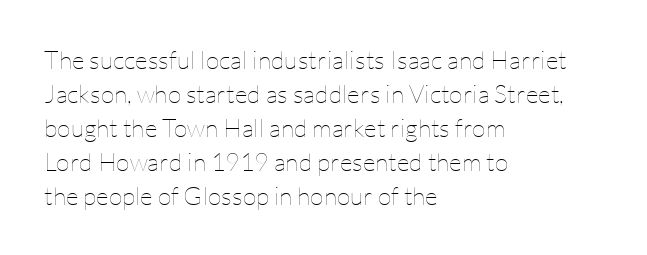
A normal amount of white space separates one row of letters from the next. Honestly, the letter spacing is just normal — you wouldn't notice it. The font's upright variant was chosen for this text. Is this a heavy cut? Hardly; it is regular or lighter. Caption: multi-line text, flush left, ragged right.
